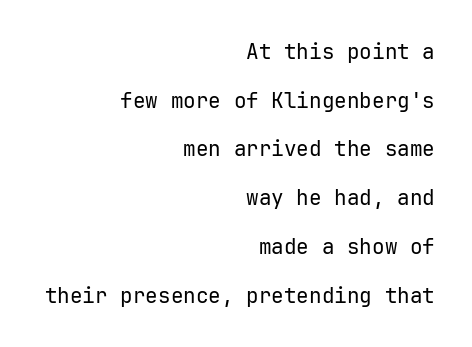
The image shows 21 px text type, upright; set right-aligned, loose line spacing (2.32x), normal letter spacing, not underlined.
